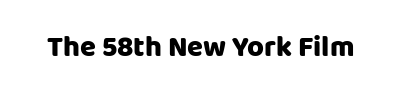
A clean baseline with only descenders dipping below it. Do the letters lean? They stand straight. Type style note: lacks serifs. In terms of weight, the rendering is a true, heavy bold. Here the glyphs are tracked normally, forming tight word shapes. Character widths vary here, with narrow letters taking less room than wide ones.
